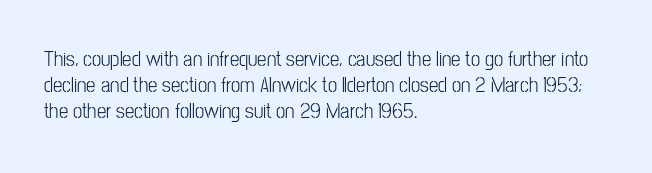
{"italic": "no", "bold": "no", "underline": "no", "align": "left", "line_spacing": "normal", "line_spacing_ratio": 1.25, "letter_spacing": "normal", "letter_spacing_em": 0.0, "glyph_px": 21}
